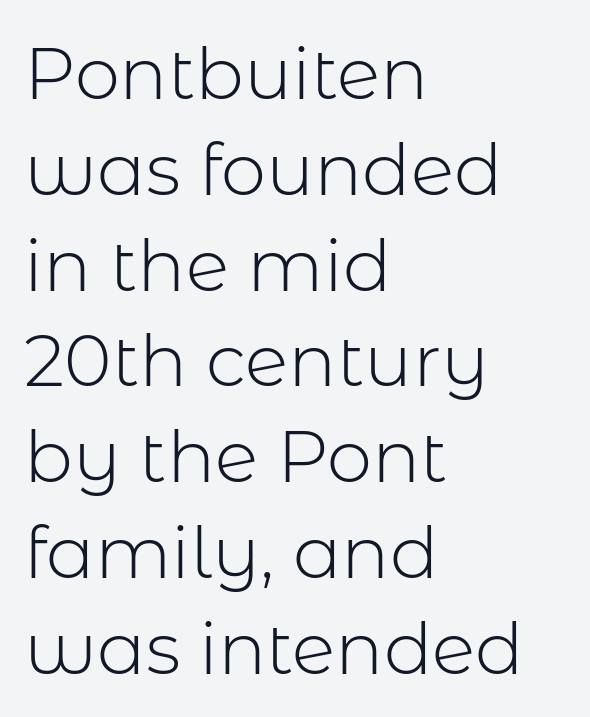
The image shows 72 px light sans-serif type, upright; set left-aligned, normal line spacing (1.33x), normal letter spacing, not underlined; low stroke contrast and a medium x-height.
